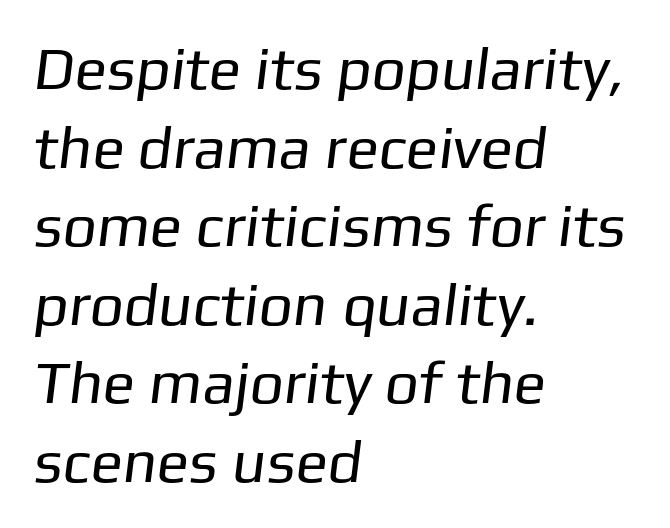
Q: Is the text bold? A: No.
Q: Is the typeface a serif or a sans-serif typeface? A: Sans-serif.
Q: Is the text underlined? A: No.
Q: How is the paragraph aligned? A: Left-aligned.
Q: Is the spacing between letters normal or unusually wide? A: Normal.
Q: Is the spacing between lines tight, normal or loose? A: Normal.
Q: Width (condensed, normal, or wide)? A: Normal.
Q: Stroke contrast? A: Low.
Q: x-height? A: Medium.
Q: Monospaced? A: No.
